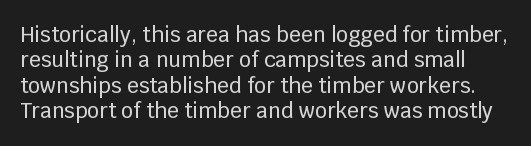
The image shows 21 px text type, upright; set line spacing 1.21x, normal letter spacing, not underlined.
